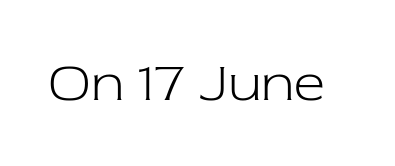
The image shows 55 px light serif type, upright; set normal letter spacing, not underlined; low stroke contrast and a medium x-height.
